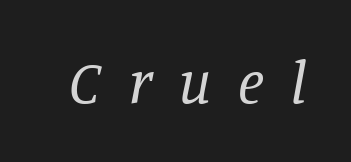
{"serif": "yes", "italic": "yes", "lean": "right", "slant_degrees": 11, "bold": "no", "weight": "regular", "width": "normal", "stroke_contrast": "low", "x_height": "large", "monospaced": "no", "underline": "no", "letter_spacing": "wide", "letter_spacing_em": 0.45, "glyph_px": 60}
